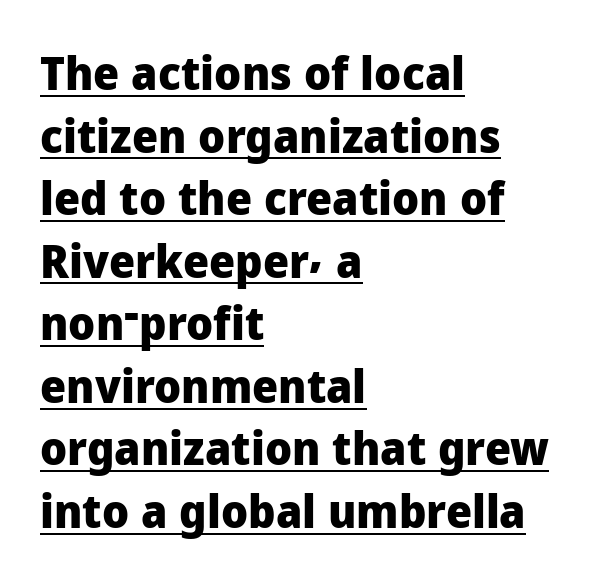
Every letter is thick-stroked: bold, no question. A sans-serif font was chosen for this passage. The type sits square on the baseline with zero lean. The rendering uses the underline text-decoration.
